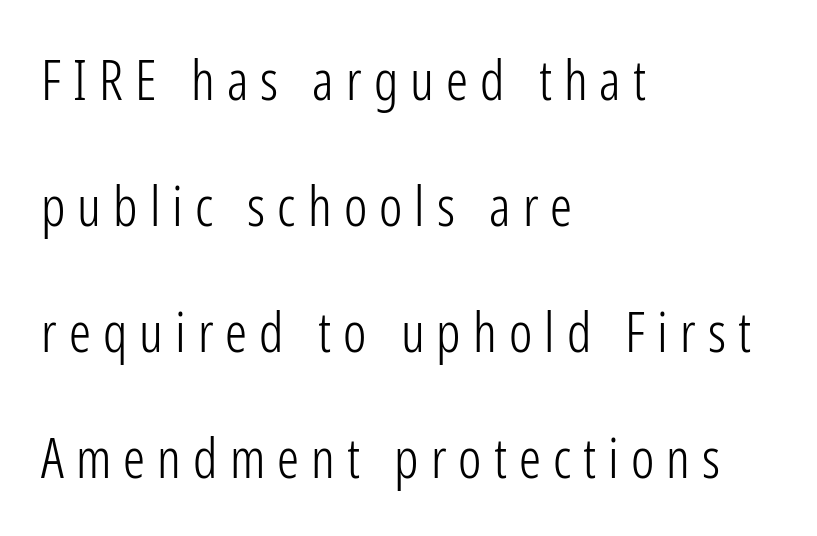
Glyph-to-glyph distance is far greater than everyday printed text. No feet cap the strokes, marking this as sans-serif type. The letters look calm and open, with moderate or lighter stems. This sample has the flowing, uneven cadence of proportional lettering. The vertical gap from one line to the next is large. Bare-footed words on every line.
